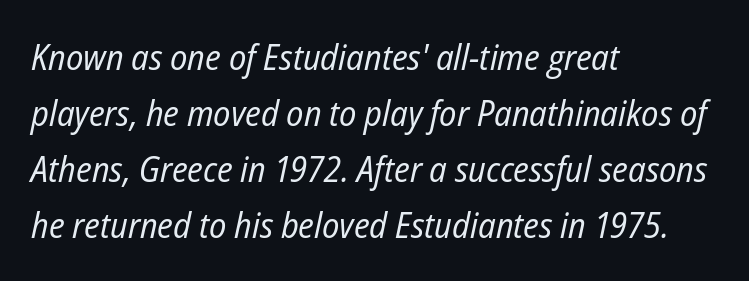
Reading down the block, your eye returns to a fixed left position each line. The weight would be labelled regular, book, light, or lighter still. The line-height multiplier appears to be the usual default. Think of a printed novel: that variable character pitch is what you see here. The rendering applies a slant to the glyphs.
